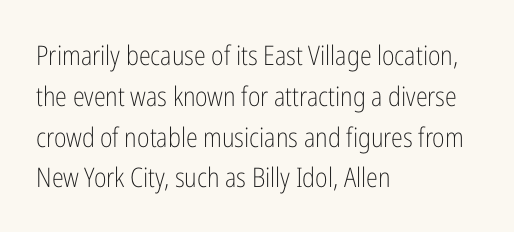
Q: Is the text bold? A: No.
Q: Is the text italic (slanted)? A: No, it is upright.
Q: Is the text underlined? A: No.
Q: How is the paragraph aligned? A: Left-aligned.
Q: Is the spacing between letters normal or unusually wide? A: Normal.
Q: Is the spacing between lines tight, normal or loose? A: Normal.
